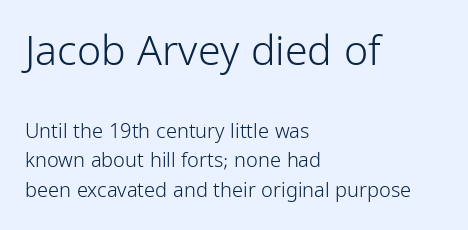
{"serif": "no", "italic": "no", "bold": "no", "weight": "light", "width": "condensed", "stroke_contrast": "low", "x_height": "medium", "monospaced": "no", "underline": "no", "align": "left", "line_spacing": "normal", "line_spacing_ratio": 1.47, "letter_spacing": "normal", "letter_spacing_em": 0.0, "larger_block": "first", "size_ratio": 2.05, "glyph_px": 41}
